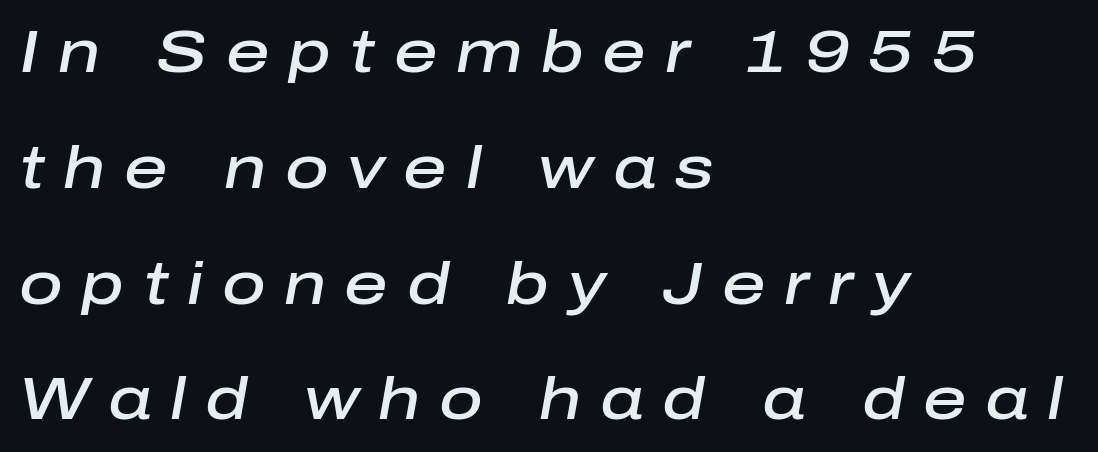
Yep, that's italic — everything's leaning. There is plenty of visible air inserted between adjacent glyphs. Weight check: semibold — heavier than regular, not quite bold. Plain, unruled lines of type. The space between consecutive lines is lavish.
